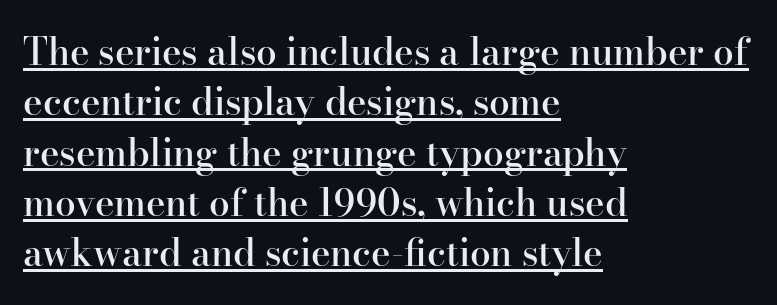
The image shows 37 px semibold serif type, upright; set left-aligned, normal line spacing (1.36x), normal letter spacing, underlined; high stroke contrast and a small x-height.
